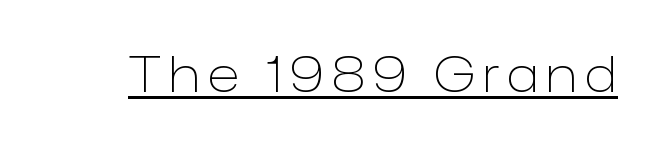
{"serif": "no", "italic": "no", "bold": "no", "weight": "light", "width": "normal", "stroke_contrast": "low", "x_height": "medium", "monospaced": "no", "underline": "yes", "glyph_px": 49}
